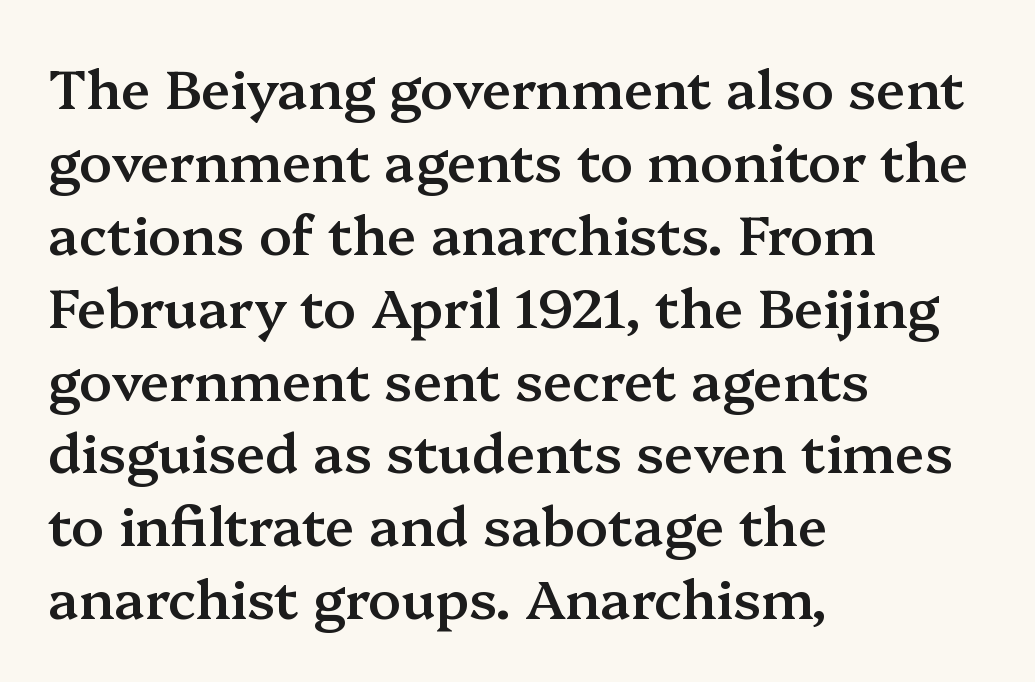
Q: Is the text bold? A: Semi-bold.
Q: Is the text italic (slanted)? A: No, it is upright.
Q: Is the typeface a serif or a sans-serif typeface? A: Serif.
Q: Is the text underlined? A: No.
Q: How is the paragraph aligned? A: Left-aligned.
Q: Is the spacing between letters normal or unusually wide? A: Normal.
Q: Is the spacing between lines tight, normal or loose? A: Normal.
Q: Width (condensed, normal, or wide)? A: Normal.
Q: Stroke contrast? A: Medium.
Q: x-height? A: Medium.
Q: Monospaced? A: No.
